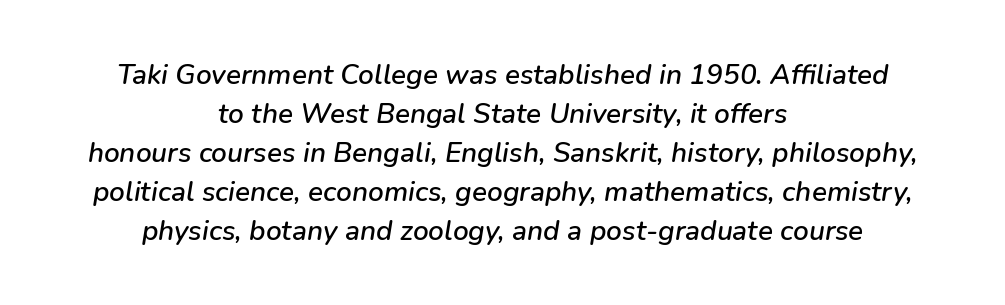
The image shows 28 px text type, italic (leaning right); set centered, normal line spacing (1.39x), normal letter spacing, not underlined; low stroke contrast and a medium x-height.
